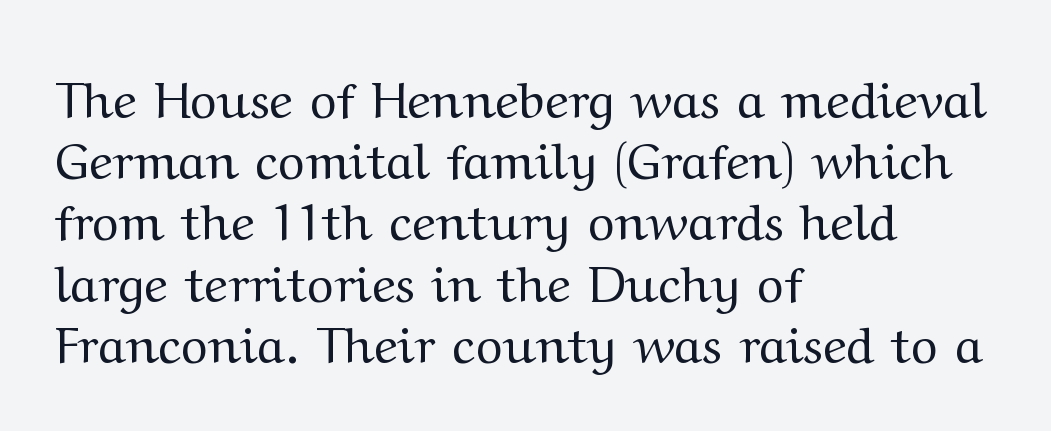
The image shows 51 px regular-weight, wide serif type, upright; set left-aligned, line spacing 1.2x, normal letter spacing, not underlined; medium stroke contrast and a medium x-height.
